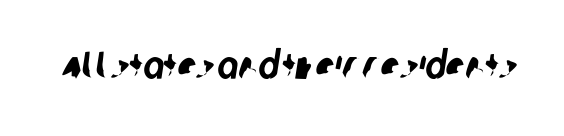
Q: Is the typeface a serif or a sans-serif typeface? A: Sans-serif.
Q: Is the text underlined? A: No.
Q: Is the spacing between letters normal or unusually wide? A: Normal.
Q: Width (condensed, normal, or wide)? A: Condensed.
Q: Stroke contrast? A: Low.
Q: x-height? A: Large.
Q: Monospaced? A: No.
